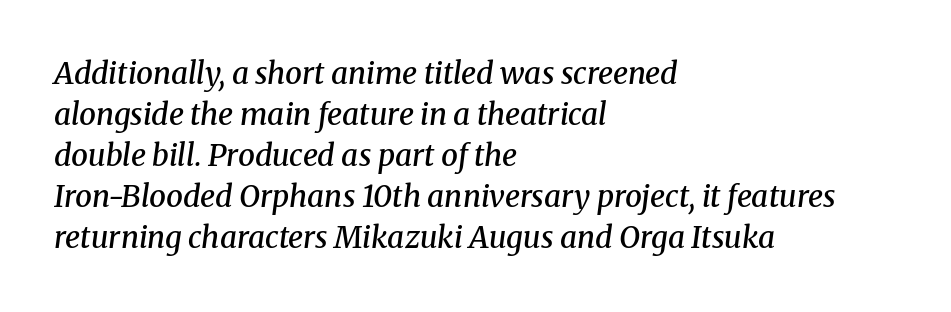
The image shows 30 px semibold serif type, italic (leaning right); set left-aligned, normal line spacing (1.37x), normal letter spacing, not underlined; medium stroke contrast and a medium x-height.
